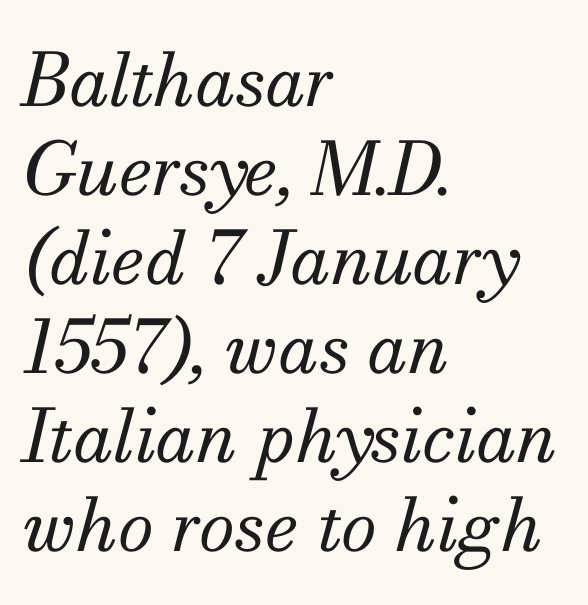
{"serif": "yes", "italic": "yes", "lean": "right", "slant_degrees": 13, "bold": "no", "weight": "regular", "width": "normal", "stroke_contrast": "medium", "x_height": "small", "monospaced": "no", "underline": "no", "align": "left", "line_spacing_ratio": 1.22, "letter_spacing": "normal", "letter_spacing_em": 0.0, "glyph_px": 73}
